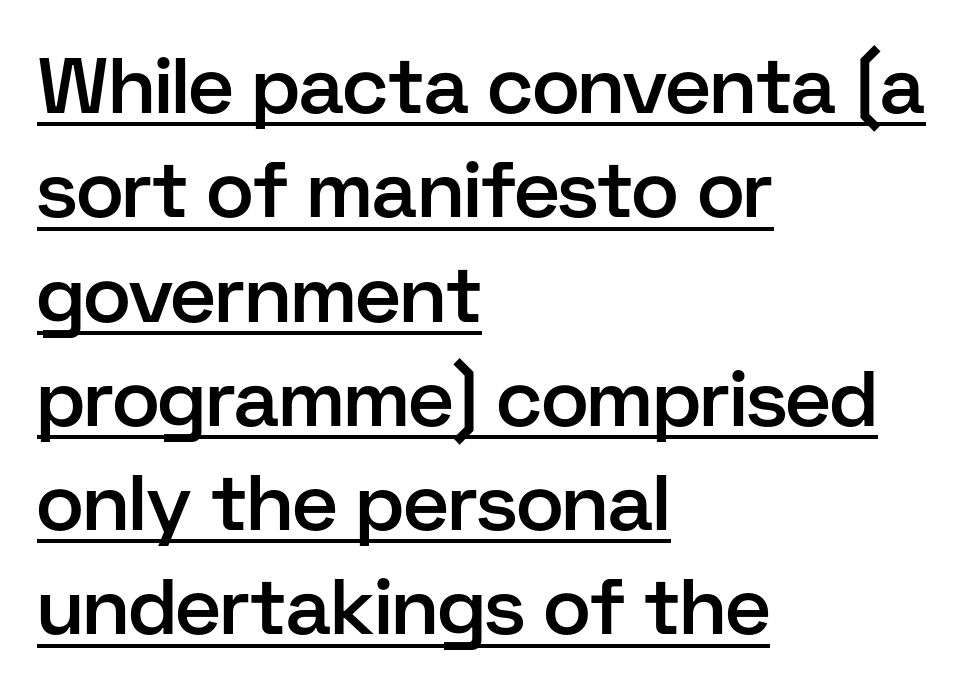
Normally led — the rows are evenly, conventionally spaced. Inter-character spacing is left at the font's built-in metrics. No feet cap the strokes, marking this as sans-serif type. The face used here is a semibold: visibly heavier than regular, lighter than bold.
